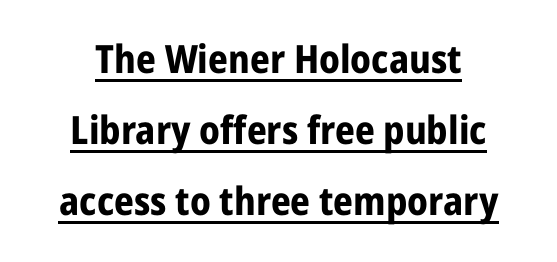
{"serif": "no", "italic": "no", "bold": "yes", "weight": "bold", "width": "condensed", "stroke_contrast": "low", "x_height": "large", "monospaced": "no", "underline": "yes", "align": "center", "line_spacing_ratio": 1.82, "letter_spacing": "normal", "letter_spacing_em": 0.0, "glyph_px": 39}
